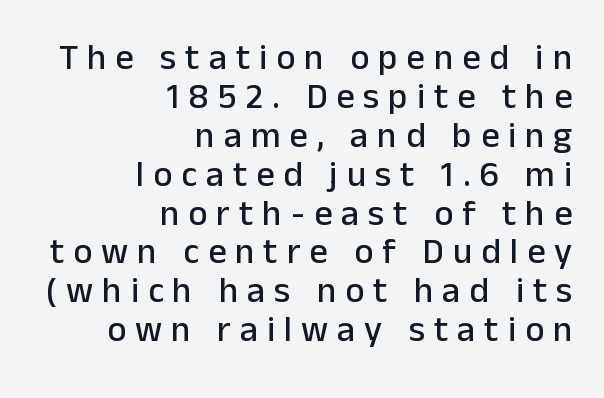
{"serif": "no", "italic": "no", "width": "normal", "stroke_contrast": "low", "x_height": "medium", "monospaced": "no", "underline": "no", "align": "right", "line_spacing": "tight", "line_spacing_ratio": 1.08, "letter_spacing": "wide", "letter_spacing_em": 0.25, "glyph_px": 36}
